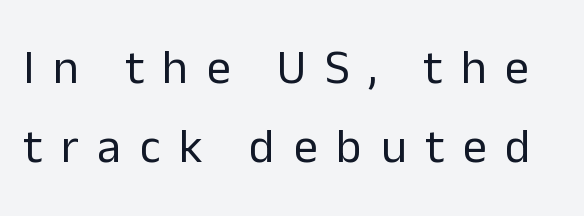
The image shows 48 px regular-weight sans-serif type, upright; set normal line spacing (1.65x), unusually wide letter spacing (+0.39 em), not underlined; low stroke contrast and a medium x-height.
